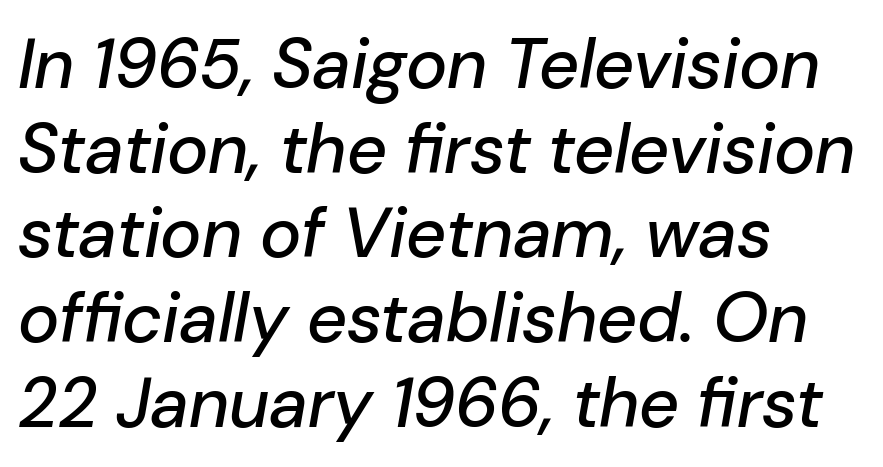
{"italic": "yes", "lean": "right", "slant_degrees": 10, "width": "normal", "stroke_contrast": "low", "x_height": "medium", "monospaced": "no", "underline": "no", "align": "left", "line_spacing_ratio": 1.21, "letter_spacing": "normal", "letter_spacing_em": 0.0, "glyph_px": 70}
